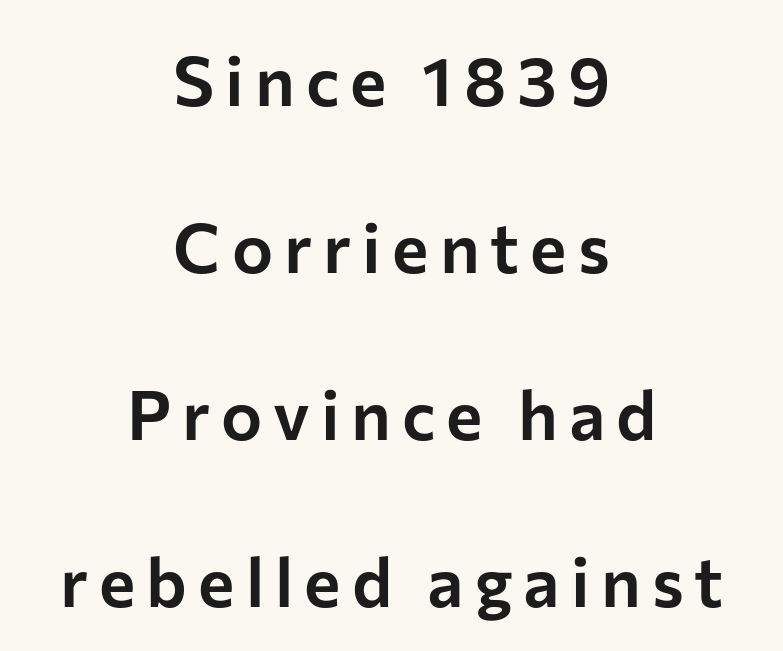
{"serif": "no", "italic": "no", "width": "normal", "stroke_contrast": "low", "x_height": "medium", "monospaced": "no", "underline": "no", "align": "center", "line_spacing": "loose", "line_spacing_ratio": 2.42, "glyph_px": 69}
